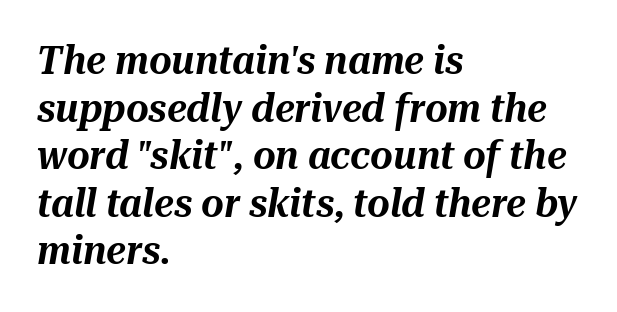
{"italic": "yes", "lean": "right", "slant_degrees": 10, "width": "normal", "stroke_contrast": "medium", "x_height": "medium", "monospaced": "no", "underline": "no", "align": "left", "line_spacing_ratio": 1.22, "letter_spacing": "normal", "letter_spacing_em": 0.0, "glyph_px": 39}
